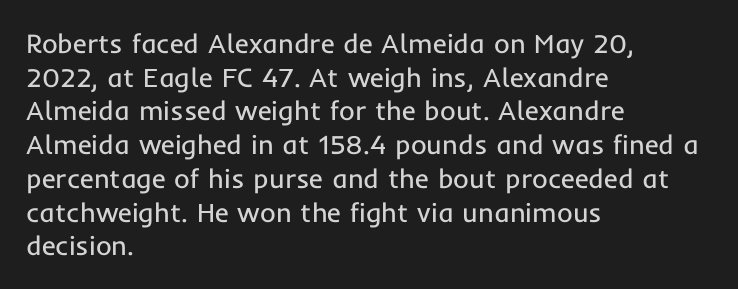
Whoever set this chose a conventional vertical rhythm. Each stroke keeps to a modest, everyday thickness or less. Is there any slant? The stems are plumb. Any mark beneath the type? The region is blank. Horizontal alignment here is leftward, the default for most running prose.
